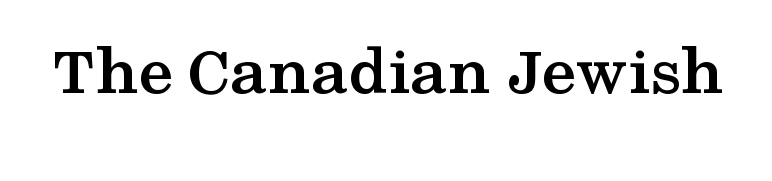
{"serif": "yes", "italic": "no", "bold": "yes", "weight": "semibold", "width": "wide", "stroke_contrast": "medium", "x_height": "medium", "monospaced": "no", "underline": "no", "letter_spacing": "normal", "letter_spacing_em": 0.0, "glyph_px": 70}
